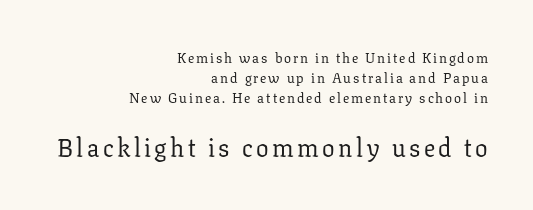
Each new line begins a customary step beneath the previous one. Stems here are at most as thick as an everyday book face. If you drew a ruler down the right edge, every line would touch it. Size contrast runs from small at the top to large at the bottom. Every character sits straight up, as roman type does.
